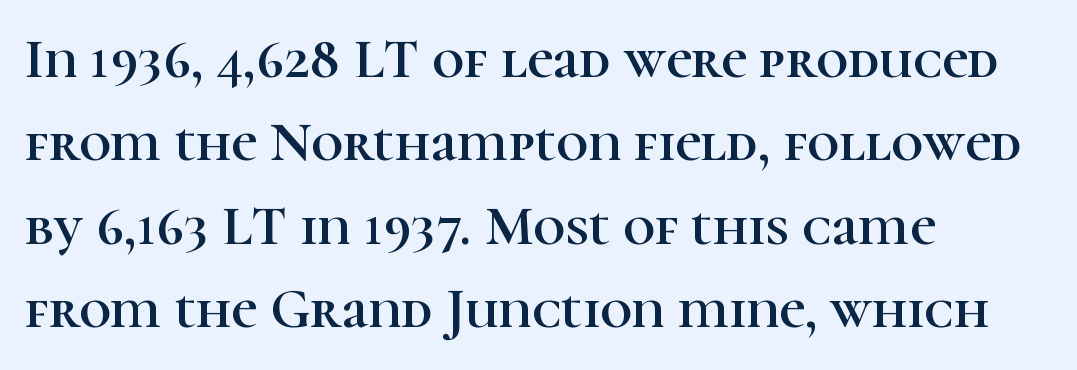
The image shows 56 px serif type, upright; set left-aligned, normal line spacing (1.49x), normal letter spacing, not underlined; high stroke contrast and a medium x-height.
